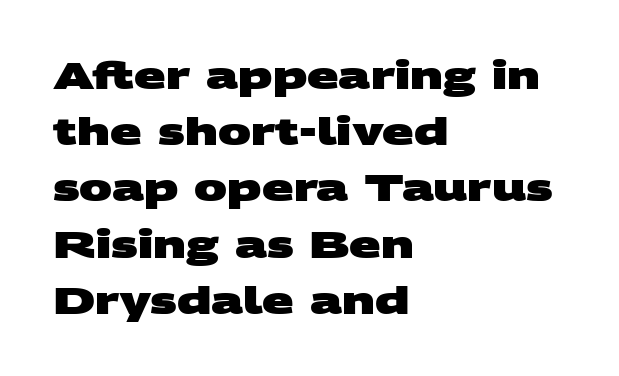
The image shows 37 px heavy, wide sans-serif type; set left-aligned, normal line spacing (1.52x), normal letter spacing, not underlined; medium stroke contrast and a large x-height.
